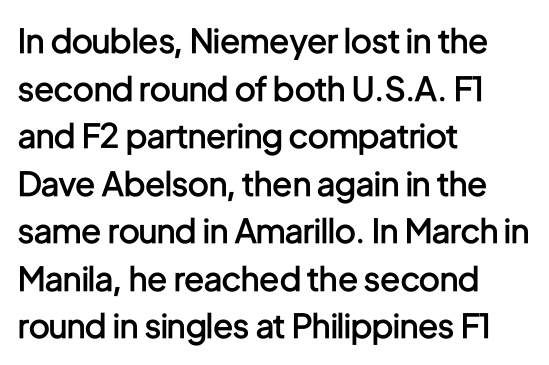
{"serif": "no", "italic": "no", "bold": "semi", "weight": "semibold", "width": "condensed", "stroke_contrast": "low", "x_height": "medium", "monospaced": "no", "underline": "no", "align": "left", "line_spacing": "normal", "line_spacing_ratio": 1.44, "letter_spacing": "normal", "letter_spacing_em": 0.0, "glyph_px": 33}
